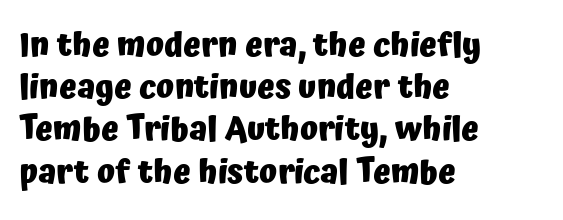
{"serif": "no", "italic": "no", "bold": "yes", "weight": "heavy", "width": "normal", "stroke_contrast": "low", "x_height": "medium", "monospaced": "no", "underline": "no", "align": "left", "line_spacing": "normal", "line_spacing_ratio": 1.28, "letter_spacing": "normal", "letter_spacing_em": 0.0, "glyph_px": 33}
